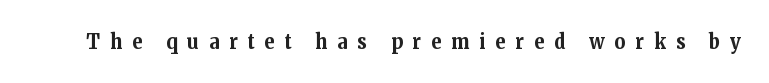
{"italic": "no", "bold": "yes", "underline": "no", "letter_spacing": "wide", "letter_spacing_em": 0.48, "glyph_px": 21}
